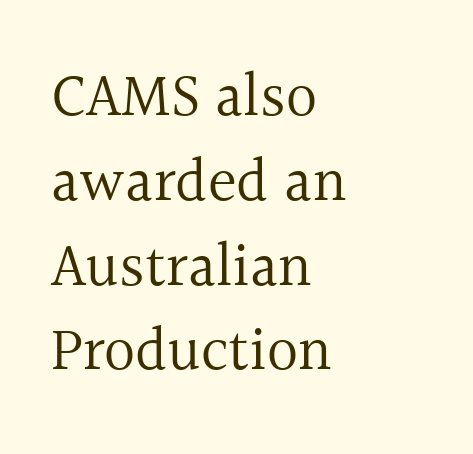
Q: Is the text bold? A: No.
Q: Is the text italic (slanted)? A: No, it is upright.
Q: Is the typeface a serif or a sans-serif typeface? A: Serif.
Q: Is the text underlined? A: No.
Q: How is the paragraph aligned? A: Left-aligned.
Q: Is the spacing between letters normal or unusually wide? A: Normal.
Q: Is the spacing between lines tight, normal or loose? A: Normal.
Q: Width (condensed, normal, or wide)? A: Normal.
Q: x-height? A: Medium.
Q: Monospaced? A: No.
